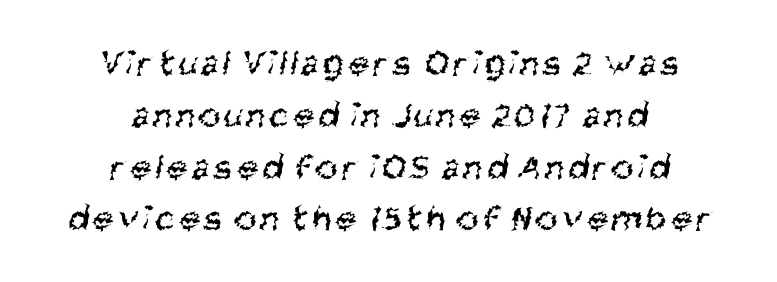
Q: Is the text bold? A: No.
Q: Is the typeface a serif or a sans-serif typeface? A: Sans-serif.
Q: Is the text underlined? A: No.
Q: How is the paragraph aligned? A: Centered.
Q: Is the spacing between lines tight, normal or loose? A: Normal.
Q: Width (condensed, normal, or wide)? A: Condensed.
Q: Stroke contrast? A: Medium.
Q: x-height? A: Large.
Q: Monospaced? A: No.
